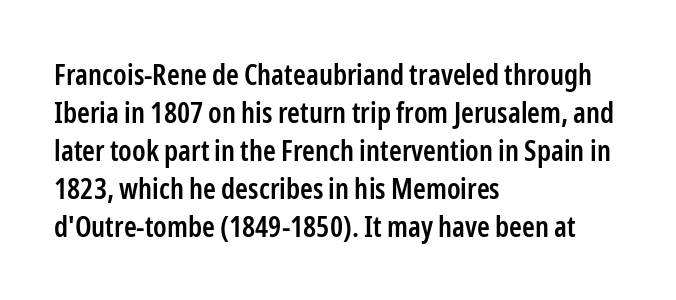
The image shows 29 px semibold, condensed sans-serif type, upright; set left-aligned, normal line spacing (1.31x), normal letter spacing, not underlined; low stroke contrast and a medium x-height.
